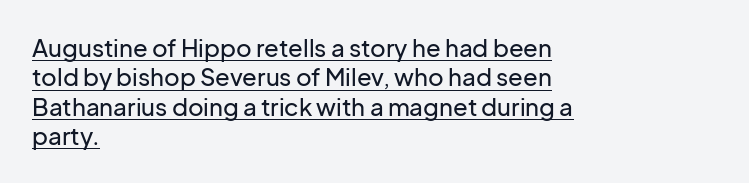
This sample uses plain, unmodified letter spacing. This rendering uses left alignment, leaving the right contour irregular. Designer's note — italics off, roman on. A typographer would call this underscored text.
